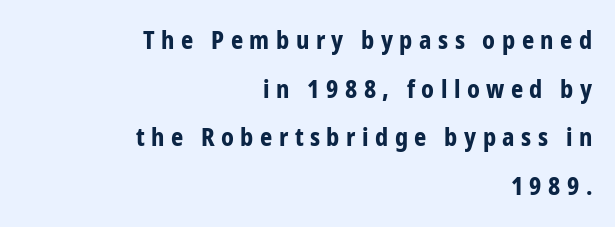
Q: Is the text bold? A: Yes.
Q: Is the text italic (slanted)? A: No, it is upright.
Q: Is the text underlined? A: No.
Q: How is the paragraph aligned? A: Right-aligned.
Q: Is the spacing between letters normal or unusually wide? A: Unusually wide.
Q: Is the spacing between lines tight, normal or loose? A: Loose.
